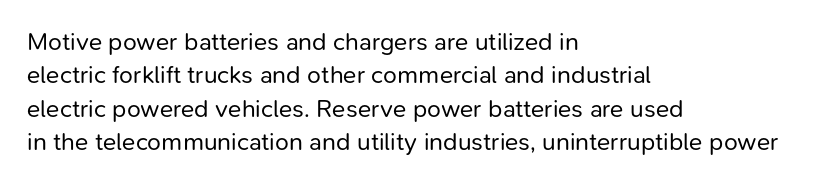
Q: Is the text bold? A: No.
Q: Is the text italic (slanted)? A: No, it is upright.
Q: Is the text underlined? A: No.
Q: How is the paragraph aligned? A: Left-aligned.
Q: Is the spacing between letters normal or unusually wide? A: Normal.
Q: Is the spacing between lines tight, normal or loose? A: Normal.
